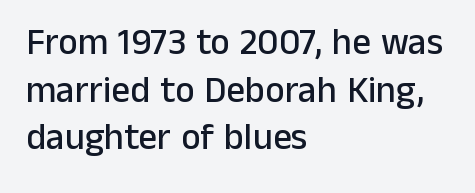
{"serif": "no", "italic": "no", "width": "normal", "stroke_contrast": "low", "x_height": "medium", "monospaced": "no", "underline": "no", "align": "left", "line_spacing": "normal", "line_spacing_ratio": 1.29, "letter_spacing": "normal", "letter_spacing_em": 0.0, "glyph_px": 37}
